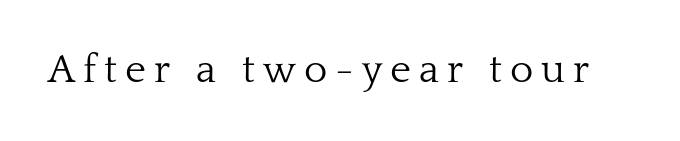
The typeface has the unassuming heft of standard copy or less. Is this a fixed-width face? No — the glyphs have proportional, varying widths. I'd call this a serif setting — the letters wear small feet. The foot of each line stays bare and open. Tall strokes in this sample are plumb rather than angled.
